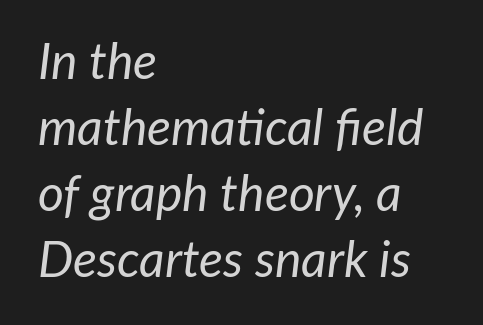
{"italic": "yes", "lean": "right", "slant_degrees": 7, "bold": "no", "weight": "regular", "width": "normal", "stroke_contrast": "low", "x_height": "medium", "monospaced": "no", "underline": "no", "align": "left", "line_spacing": "normal", "line_spacing_ratio": 1.32, "letter_spacing": "normal", "letter_spacing_em": 0.0, "glyph_px": 50}
